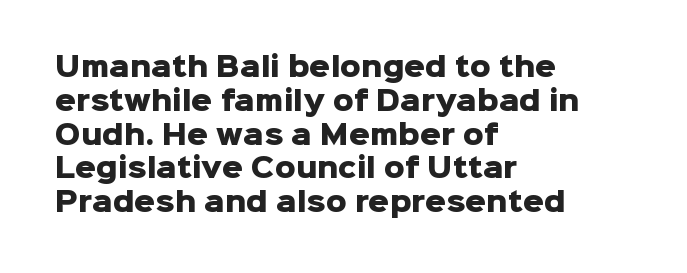
The image shows 26 px bold type, upright; set left-aligned, normal line spacing (1.3x), normal letter spacing, not underlined.
